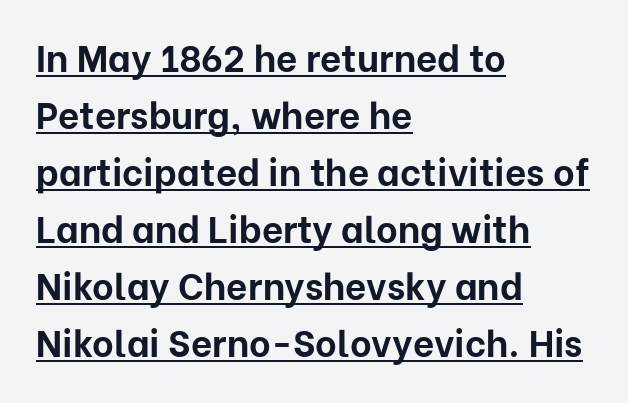
Default kerning and tracking; the words read as compact shapes. The characters look thick and weighty, a clear bold. The passage shown stacks its lines at a standard gap. A typesetter would call this proportional, since set widths differ per character.
